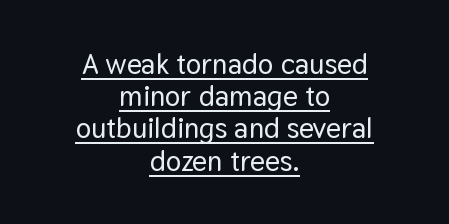
{"serif": "no", "italic": "no", "width": "normal", "stroke_contrast": "low", "x_height": "medium", "monospaced": "no", "underline": "yes", "align": "center", "line_spacing": "tight", "line_spacing_ratio": 1.11, "letter_spacing": "normal", "letter_spacing_em": 0.0, "glyph_px": 29}
